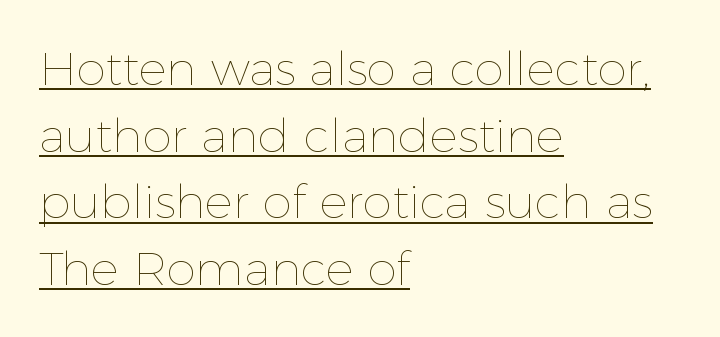
Q: Is the text bold? A: No.
Q: Is the text italic (slanted)? A: No, it is upright.
Q: Is the text underlined? A: Yes.
Q: How is the paragraph aligned? A: Left-aligned.
Q: Is the spacing between letters normal or unusually wide? A: Normal.
Q: Is the spacing between lines tight, normal or loose? A: Normal.
Q: Width (condensed, normal, or wide)? A: Normal.
Q: x-height? A: Medium.
Q: Monospaced? A: No.
